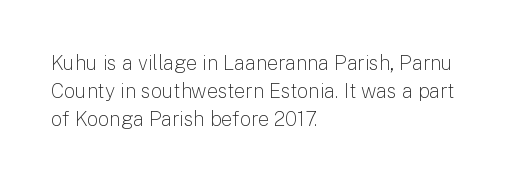
The image shows 20 px text type, upright; set left-aligned, normal line spacing (1.4x), normal letter spacing, not underlined.
